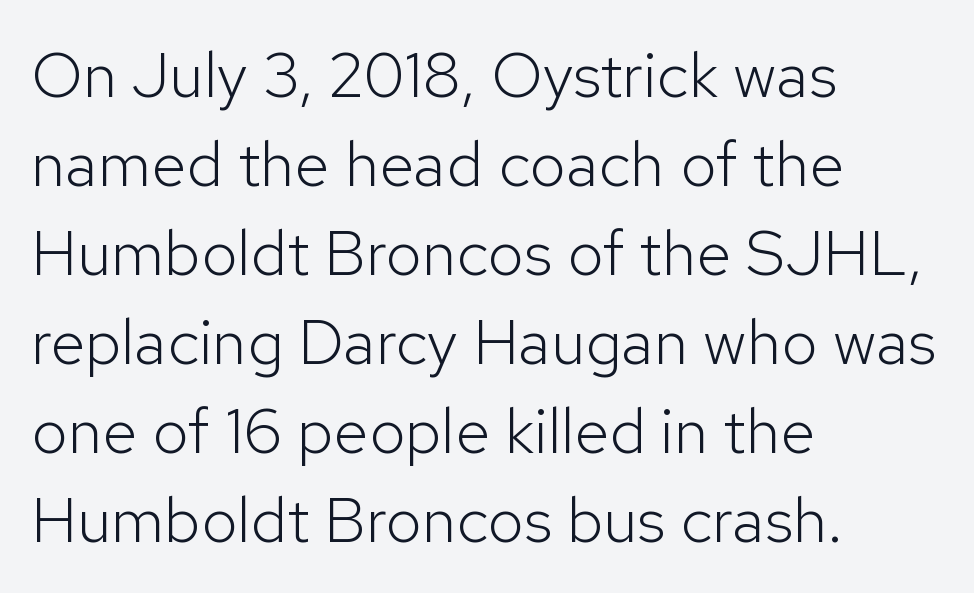
The letters carry no serifs — their stems end cleanly without finishing strokes. The strip under each line holds only bare page. Visually the block forms a straight wall on the left and a jagged coastline on the right. Heft: none added — not bold.
